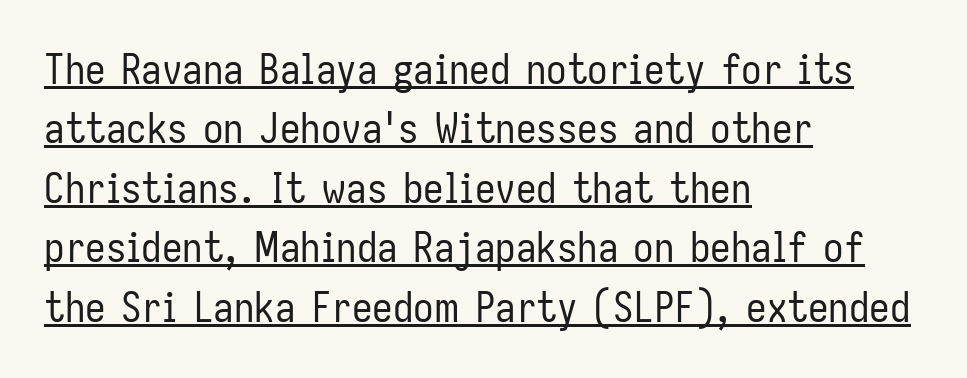
{"serif": "no", "italic": "no", "bold": "no", "weight": "regular", "width": "condensed", "stroke_contrast": "low", "x_height": "medium", "monospaced": "no", "underline": "yes", "align": "left", "line_spacing": "normal", "line_spacing_ratio": 1.45, "letter_spacing": "normal", "letter_spacing_em": 0.0, "glyph_px": 41}
